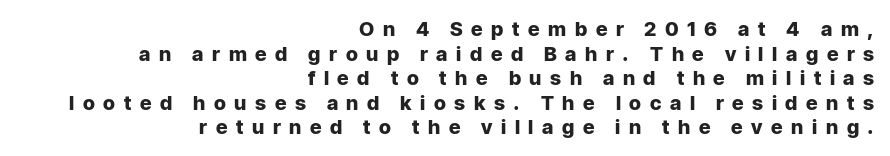
Characters follow at a spacing far wider than the type designer built in. The paragraph has a hard right edge and a soft left edge. A dark, heavy texture on the line: the type is bold. Quick note: not italic, upright. Check under the words: just untouched page.
